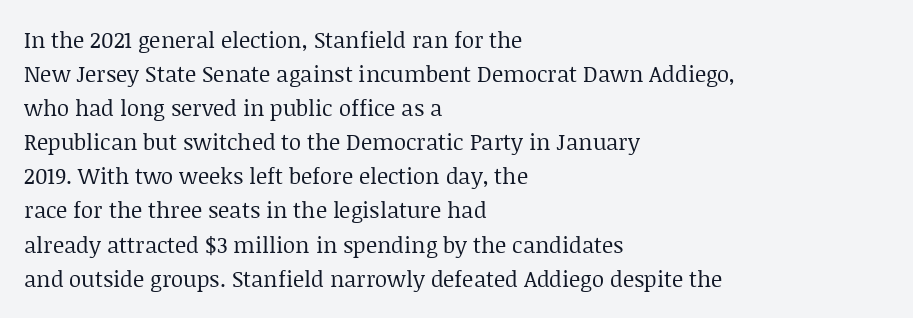
Caption: multi-line text, flush left, ragged right. Rendered with straight, roman letterforms. Beneath every word, the page is bare. Weight: not bold — regular or lighter. Nobody touched the tracking dial on this one. Vertically, the passage feels balanced, rows spaced as you'd expect.
